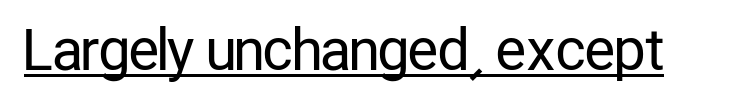
Proportional: the letters do not fall into vertical columns. The font is comparable to plain body text, perhaps lighter. The letters stand straight up with perfectly vertical stems. What kind of face is this? One without serifs — a sans. Each word holds together tightly as a unit, with standard inter-letter gaps. This is underlined copy, the kind a proofreader might mark for attention.
